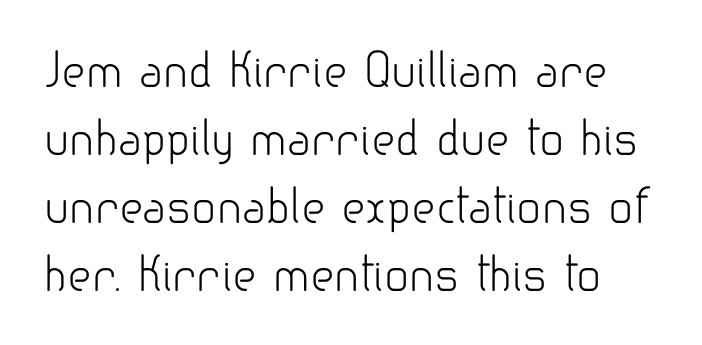
These lines keep a tight, regular rhythm from letter to letter. You could not count columns in this text — the font is proportionally spaced. The strip under each line holds only bare page. What's the leading like? Ordinary, nothing unusual. Designer's note — italics off, roman on. Are there feet on the stems? There aren't — it's a sans.
